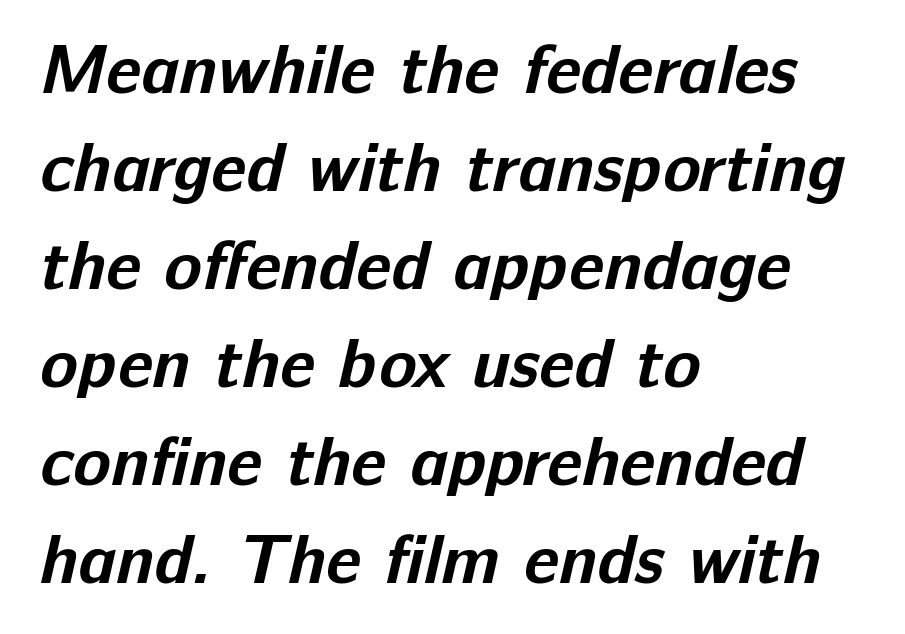
The string is rendered with underlining switched off. Inter-character spacing is left at the font's built-in metrics. Compared with a centered layout, this one pins lines to the left instead. Compared with an ordinary text face, these strokes are far heavier — a full bold. Varying glyph widths throughout — classic text-font behaviour.
